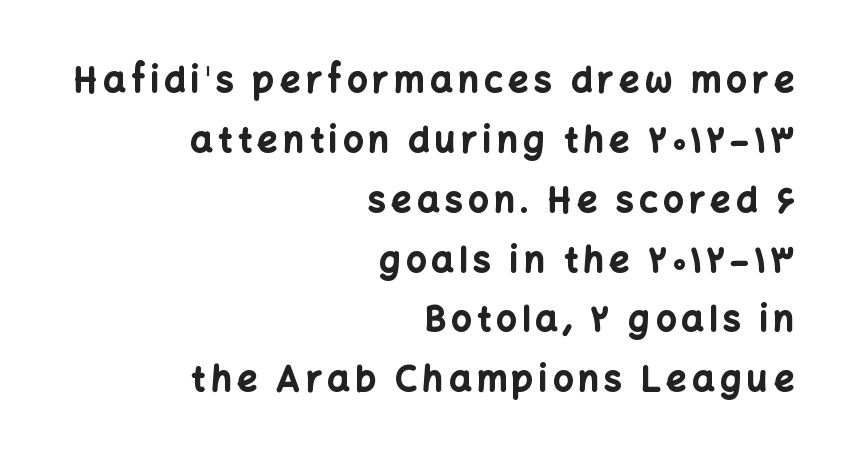
Just letters on the line, the space beneath them empty. This sample is right-justified, so line beginnings fall wherever the words allow. To sum up the face: it is a sans, with no serifs. Think of a printed novel: that variable character pitch is what you see here. Posture: upright roman. Heft: maximum for text — a bold.
